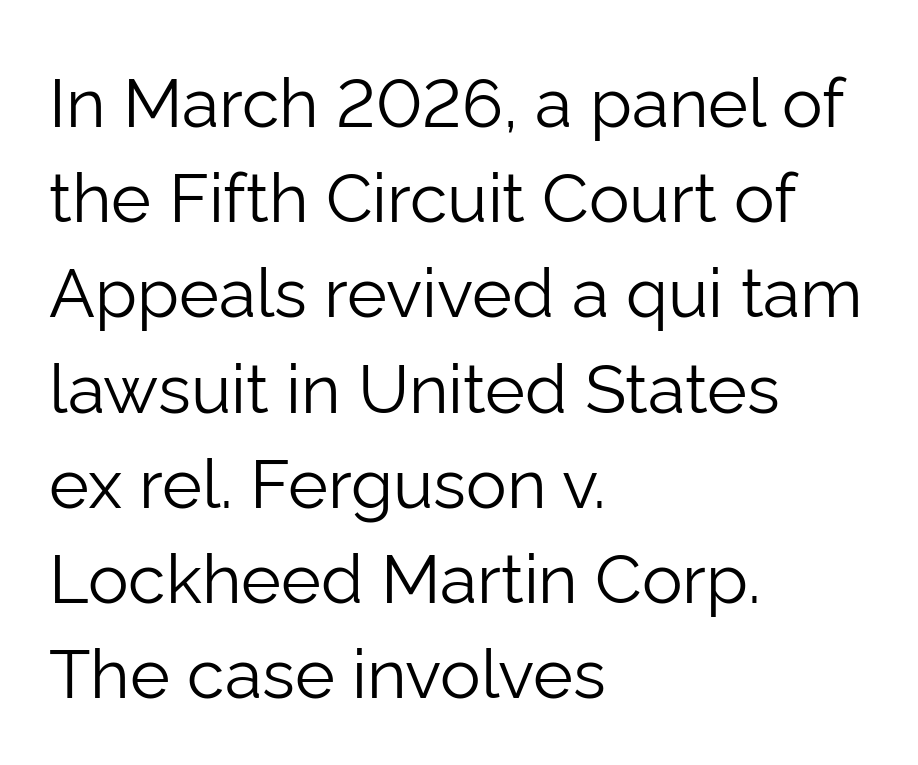
{"serif": "no", "italic": "no", "bold": "no", "weight": "light", "width": "normal", "stroke_contrast": "low", "x_height": "medium", "monospaced": "no", "underline": "no", "align": "left", "line_spacing": "normal", "line_spacing_ratio": 1.4, "letter_spacing": "normal", "letter_spacing_em": 0.0, "glyph_px": 68}
